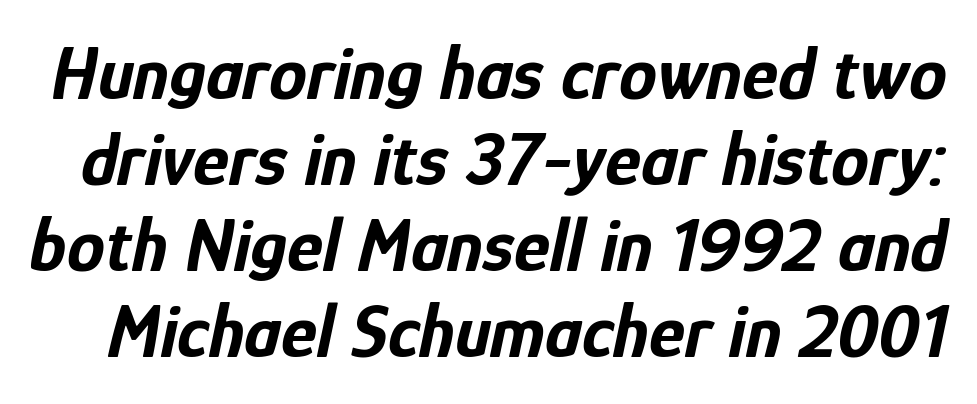
{"italic": "yes", "lean": "right", "slant_degrees": 12, "bold": "yes", "weight": "bold", "width": "condensed", "stroke_contrast": "low", "x_height": "medium", "monospaced": "no", "underline": "no", "line_spacing": "tight", "line_spacing_ratio": 1.13, "letter_spacing": "normal", "letter_spacing_em": 0.0, "glyph_px": 76}
